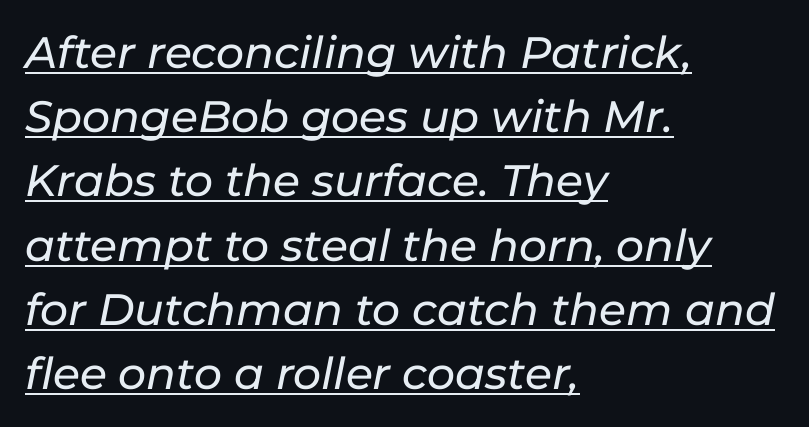
The image shows 44 px text type, italic (leaning right); set left-aligned, normal line spacing (1.46x), normal letter spacing, underlined; low stroke contrast and a medium x-height.
